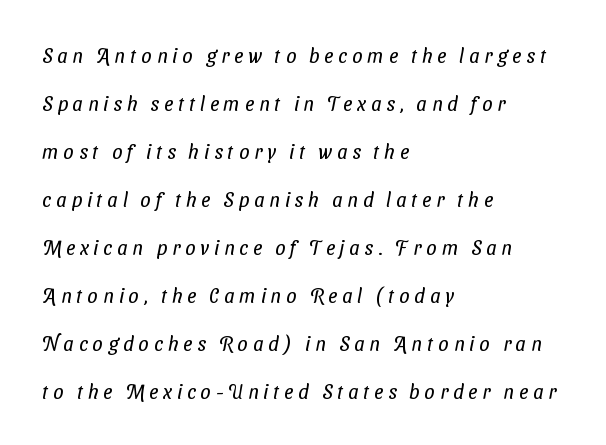
Q: Is the text bold? A: No.
Q: Is the text underlined? A: No.
Q: How is the paragraph aligned? A: Left-aligned.
Q: Is the spacing between letters normal or unusually wide? A: Unusually wide.
Q: Is the spacing between lines tight, normal or loose? A: Loose.
